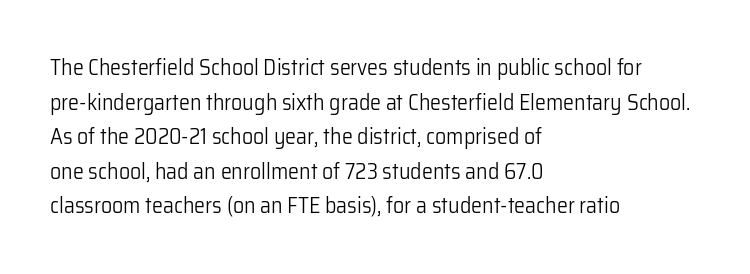
Which margin do the lines hug? The left one — the right edge is uneven. This is roman type, the default non-slanted kind. Summary of vertical rhythm: regular, with standard interline spacing. These glyphs show unthickened strokes, regular width or finer. The rendering keeps characters at their native spacing. The gap between lines stays unmarked.
